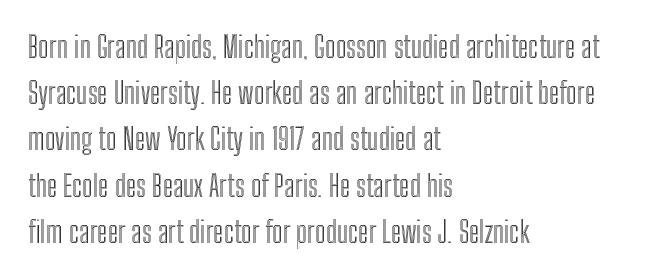
Q: Is the text italic (slanted)? A: No, it is upright.
Q: Is the text underlined? A: No.
Q: How is the paragraph aligned? A: Left-aligned.
Q: Is the spacing between letters normal or unusually wide? A: Normal.
Q: Is the spacing between lines tight, normal or loose? A: Normal.
Q: Width (condensed, normal, or wide)? A: Condensed.
Q: x-height? A: Medium.
Q: Monospaced? A: No.
